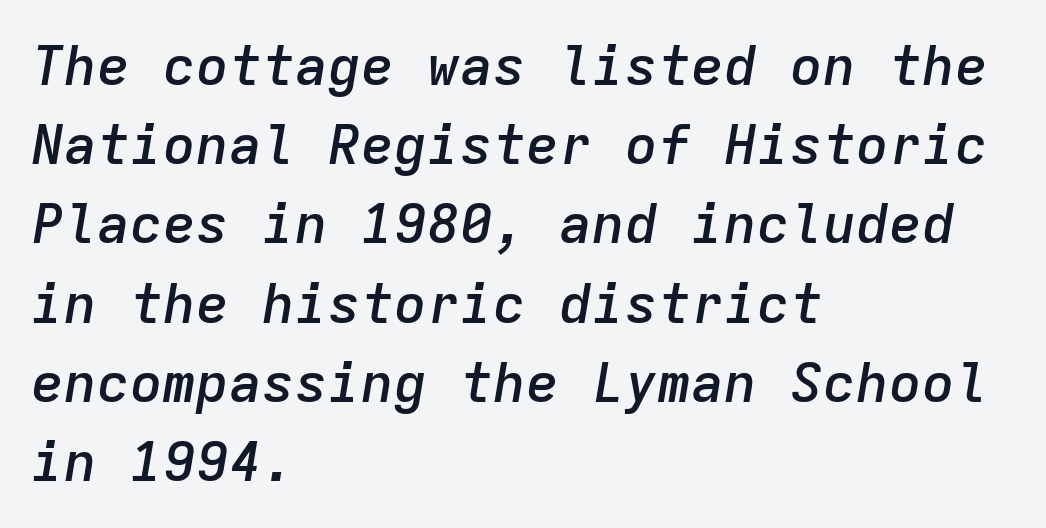
Q: Is the text bold? A: Semi-bold.
Q: Is the text italic (slanted)? A: Yes, it leans right by about 9 degrees.
Q: Is the text underlined? A: No.
Q: How is the paragraph aligned? A: Left-aligned.
Q: Is the spacing between letters normal or unusually wide? A: Normal.
Q: Is the spacing between lines tight, normal or loose? A: Normal.
Q: Width (condensed, normal, or wide)? A: Normal.
Q: Stroke contrast? A: Low.
Q: x-height? A: Medium.
Q: Monospaced? A: Yes.
